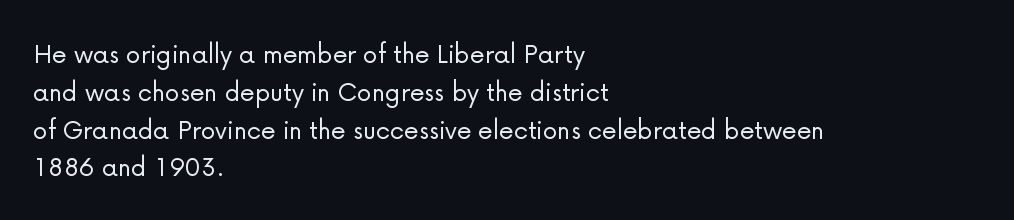
The image shows 30 px light sans-serif type, upright; set left-aligned, normal line spacing (1.26x), normal letter spacing, not underlined; low stroke contrast and a medium x-height.
